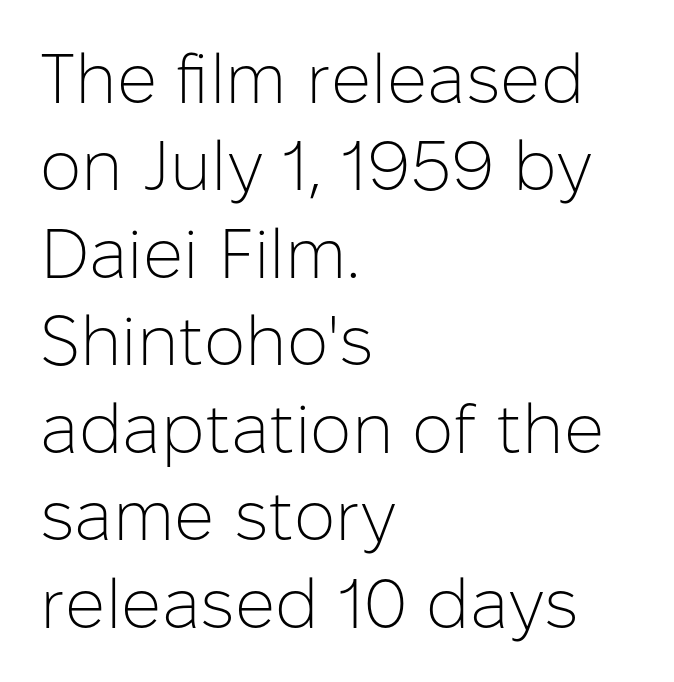
This sample is left-justified, so line endings fall wherever the words run out. In terms of leading, this rendering sits right in the middle. Here the designer chose a conventional face with non-uniform glyph widths. The designer went with a sans here, leaving each stem footless. There is no visible air inserted between adjacent glyphs.
